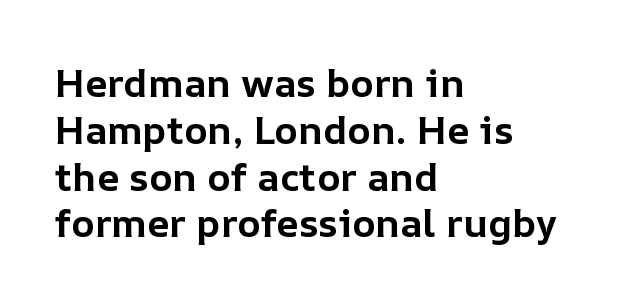
Q: Is the text bold? A: Yes.
Q: Is the text italic (slanted)? A: No, it is upright.
Q: Is the text underlined? A: No.
Q: How is the paragraph aligned? A: Left-aligned.
Q: Is the spacing between letters normal or unusually wide? A: Normal.
Q: Width (condensed, normal, or wide)? A: Normal.
Q: Stroke contrast? A: Low.
Q: x-height? A: Medium.
Q: Monospaced? A: No.
